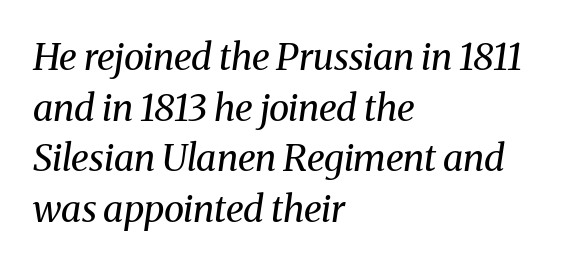
Summary of vertical rhythm: regular, with standard interline spacing. The face used here has a pronounced slope to its letters. Proportional: the letters do not fall into vertical columns. A bare baseline throughout the passage.
